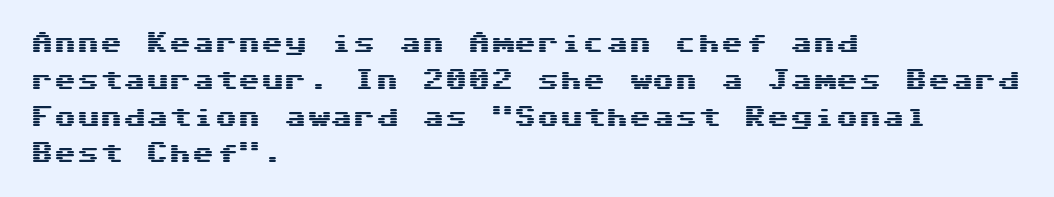
{"italic": "no", "underline": "no", "align": "left", "line_spacing": "normal", "line_spacing_ratio": 1.6, "letter_spacing": "normal", "letter_spacing_em": 0.0, "glyph_px": 23}
